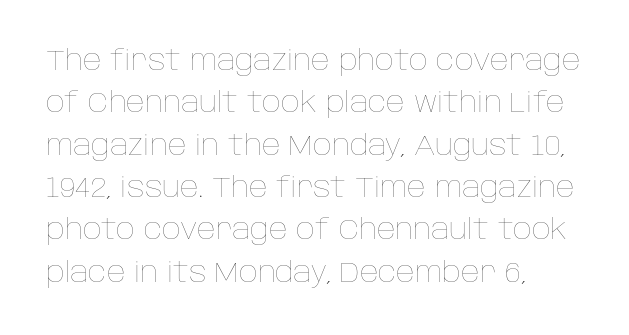
The image shows 29 px thin type, upright; set left-aligned, normal line spacing (1.46x), normal letter spacing, not underlined; low stroke contrast and a large x-height.
